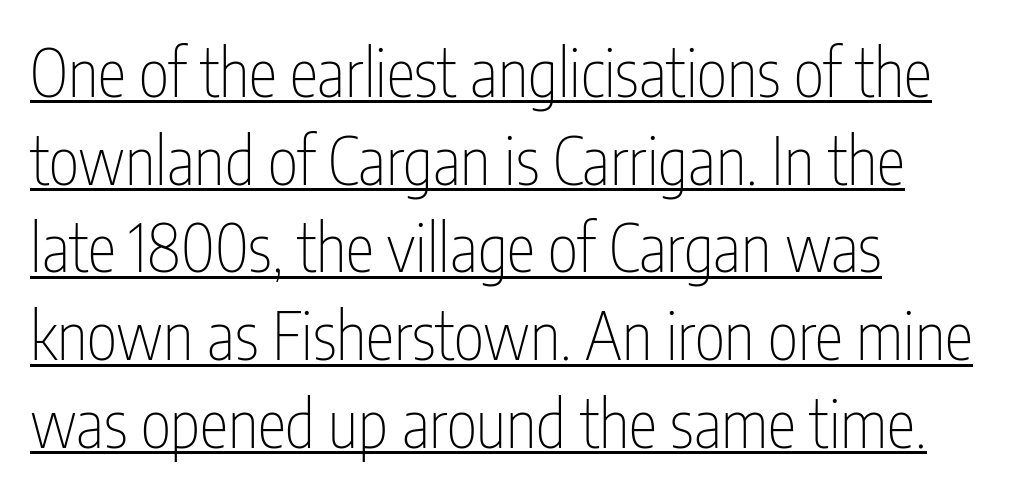
{"serif": "no", "italic": "no", "bold": "no", "weight": "thin", "width": "condensed", "stroke_contrast": "low", "x_height": "medium", "monospaced": "no", "underline": "yes", "align": "left", "line_spacing": "normal", "line_spacing_ratio": 1.35, "letter_spacing": "normal", "letter_spacing_em": 0.0, "glyph_px": 65}
